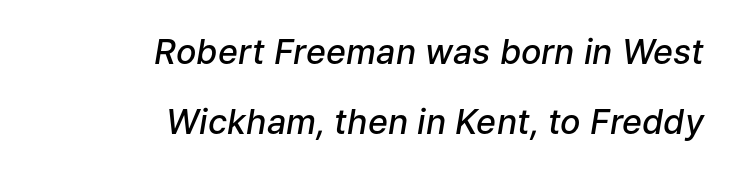
{"italic": "yes", "lean": "right", "slant_degrees": 9, "bold": "semi", "weight": "semibold", "width": "normal", "stroke_contrast": "low", "x_height": "medium", "monospaced": "no", "underline": "no", "align": "right", "line_spacing": "loose", "line_spacing_ratio": 2.06, "letter_spacing": "normal", "letter_spacing_em": 0.0, "glyph_px": 34}
